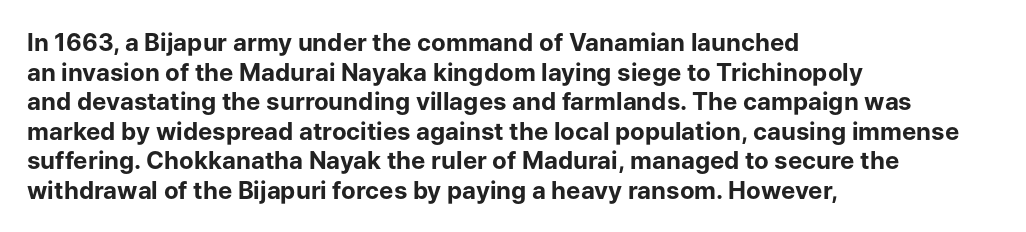
{"italic": "no", "bold": "yes", "underline": "no", "align": "left", "line_spacing_ratio": 1.23, "letter_spacing": "normal", "letter_spacing_em": 0.0, "glyph_px": 24}
